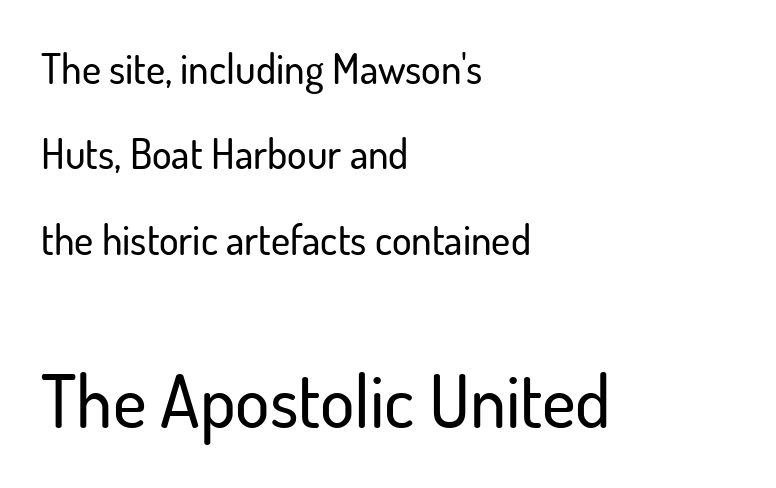
{"serif": "no", "italic": "no", "width": "normal", "stroke_contrast": "low", "x_height": "small", "monospaced": "no", "underline": "no", "align": "left", "line_spacing": "loose", "line_spacing_ratio": 2.08, "letter_spacing": "normal", "letter_spacing_em": 0.0, "larger_block": "second", "size_ratio": 1.76, "glyph_px": 72}
